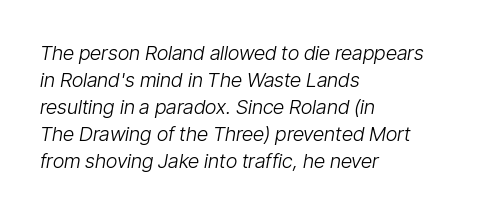
Q: Is the text bold? A: No.
Q: Is the text italic (slanted)? A: Yes, it leans right by about 9 degrees.
Q: Is the text underlined? A: No.
Q: How is the paragraph aligned? A: Left-aligned.
Q: Is the spacing between letters normal or unusually wide? A: Normal.
Q: Is the spacing between lines tight, normal or loose? A: Normal.
